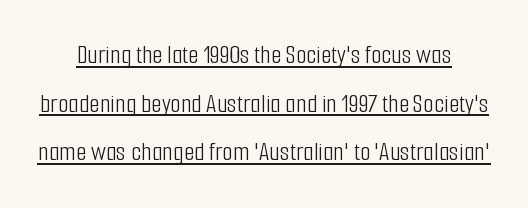
Q: Is the text bold? A: No.
Q: Is the text italic (slanted)? A: No, it is upright.
Q: Is the text underlined? A: Yes.
Q: Is the spacing between letters normal or unusually wide? A: Normal.
